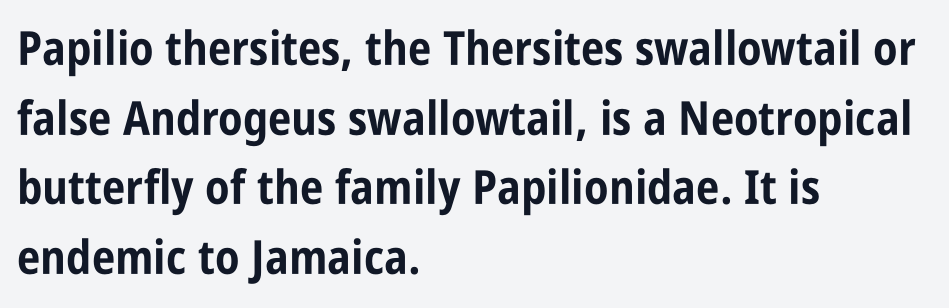
Q: Is the text bold? A: Yes.
Q: Is the text italic (slanted)? A: No, it is upright.
Q: Is the typeface a serif or a sans-serif typeface? A: Sans-serif.
Q: Is the text underlined? A: No.
Q: How is the paragraph aligned? A: Left-aligned.
Q: Is the spacing between letters normal or unusually wide? A: Normal.
Q: Is the spacing between lines tight, normal or loose? A: Normal.
Q: Width (condensed, normal, or wide)? A: Condensed.
Q: Stroke contrast? A: Low.
Q: x-height? A: Large.
Q: Monospaced? A: No.
